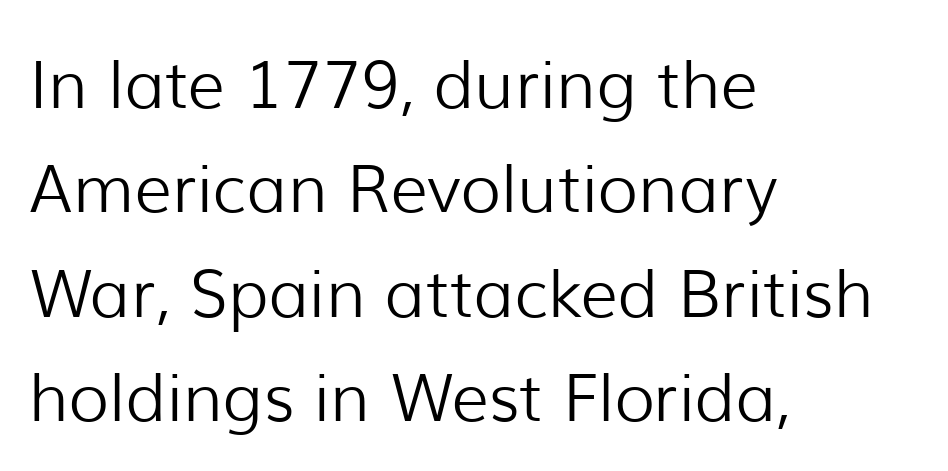
The image shows 66 px light sans-serif type, upright; set left-aligned, normal line spacing (1.58x), normal letter spacing, not underlined; low stroke contrast and a medium x-height.
